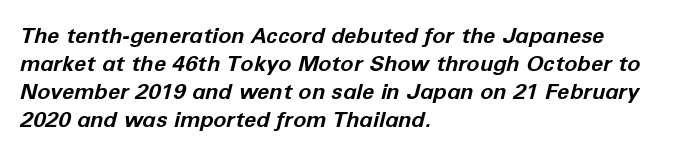
{"italic": "yes", "lean": "right", "slant_degrees": 12, "bold": "yes", "underline": "no", "align": "left", "line_spacing": "normal", "line_spacing_ratio": 1.27, "letter_spacing": "normal", "letter_spacing_em": 0.0, "glyph_px": 22}
